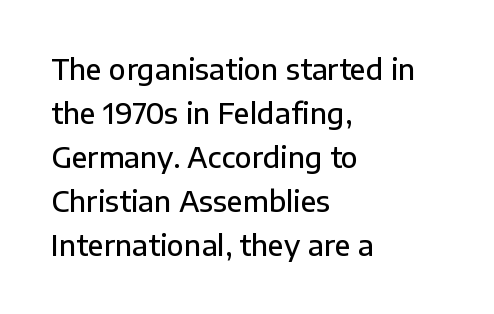
The rendering uses a semibold face; strokes are thickened but not to full bold. Each word holds together tightly as a unit, with standard inter-letter gaps. One glance says typical: line gaps are just what's usual. Casual observation: everything's shoved over to the left.
